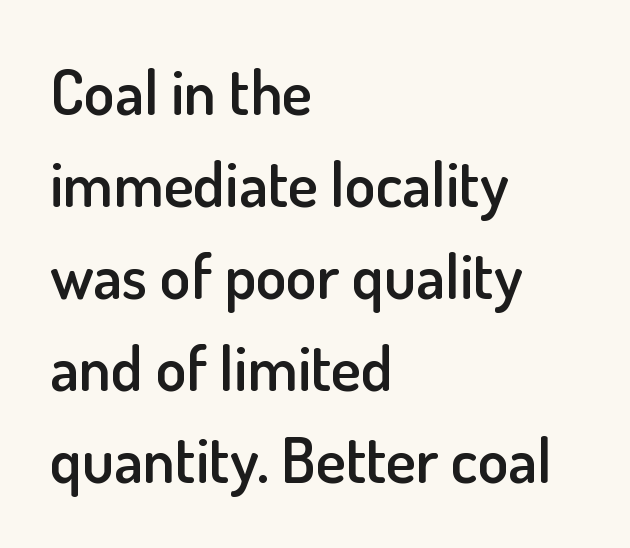
Casual observation: everything's shoved over to the left. You can tell from the bare stems that sans-serif type was used. The rendering uses natural spacing where letterforms have individual widths. Leading matches the norm, producing a regular column. The passage shown is semibold, sitting just below true bold.
